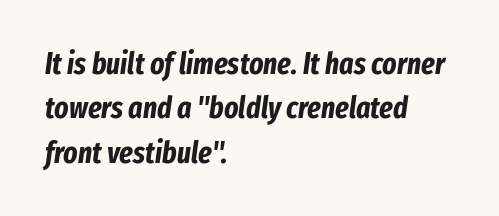
You could not count columns in this text — the font is proportionally spaced. Rows of type keep a routine distance in the vertical direction. This sample uses an oblique cut, with every glyph tilted off the vertical. Compared with an ordinary text face, these strokes are far heavier — a full bold. There is no visible air inserted between adjacent glyphs. A clean baseline with only descenders dipping below it.
